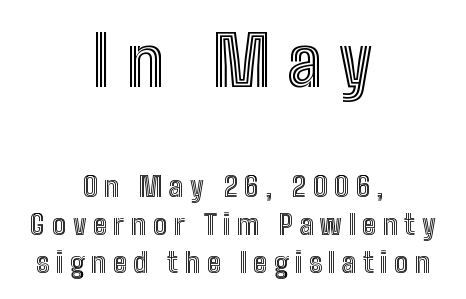
The tracking reads as deliberately expanded to a designer's eye. Spacing verdict: proportional, widths tailored to each character. Check under the words: just untouched page. Visually the block forms a symmetrical silhouette, jagged on both flanks. Of the two passages, the one on top uses the larger point size.
